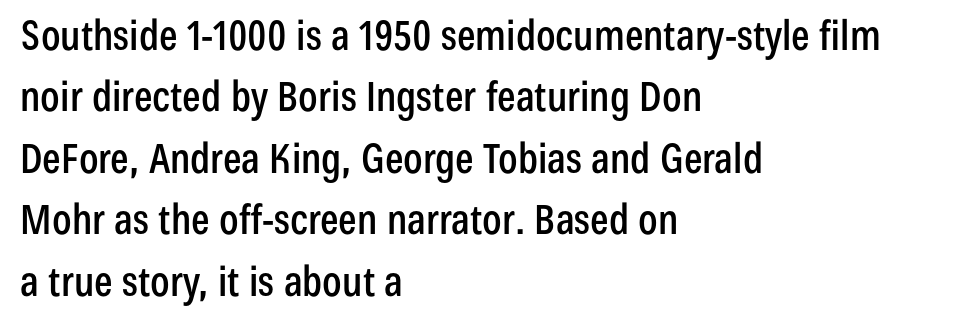
Q: Is the text italic (slanted)? A: No, it is upright.
Q: Is the typeface a serif or a sans-serif typeface? A: Sans-serif.
Q: Is the text underlined? A: No.
Q: How is the paragraph aligned? A: Left-aligned.
Q: Is the spacing between letters normal or unusually wide? A: Normal.
Q: Is the spacing between lines tight, normal or loose? A: Normal.
Q: Width (condensed, normal, or wide)? A: Condensed.
Q: Stroke contrast? A: Low.
Q: x-height? A: Medium.
Q: Monospaced? A: No.
